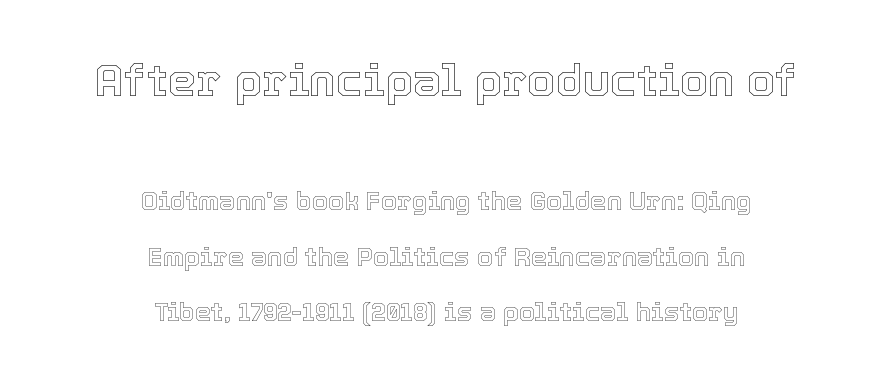
{"italic": "no", "width": "normal", "x_height": "medium", "monospaced": "no", "underline": "no", "align": "center", "line_spacing": "loose", "line_spacing_ratio": 2.12, "letter_spacing": "normal", "letter_spacing_em": 0.0, "larger_block": "first", "size_ratio": 1.73, "glyph_px": 45}
